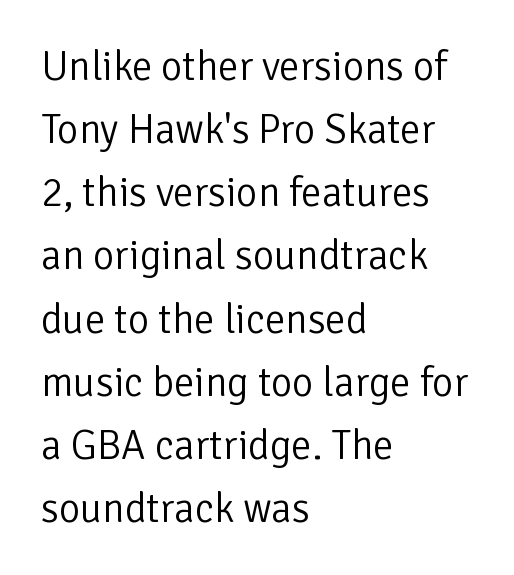
Nobody touched the tracking dial on this one. You could not count columns in this text — the font is proportionally spaced. The letters stand upright; this is a roman face. These lines are composed in type without serifs. The lines in this sample share a left origin and differ only in where they stop. One glance says typical: line gaps are just what's usual.
